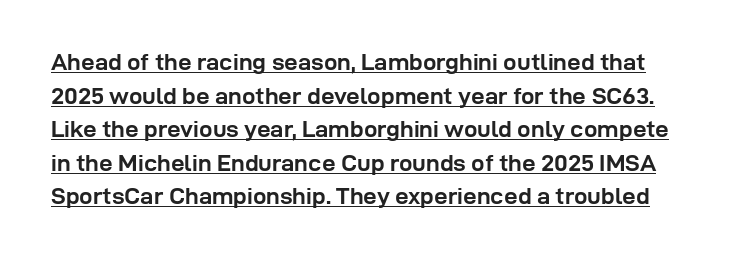
{"italic": "no", "bold": "yes", "underline": "yes", "line_spacing": "normal", "line_spacing_ratio": 1.4, "letter_spacing": "normal", "letter_spacing_em": 0.0, "glyph_px": 24}
